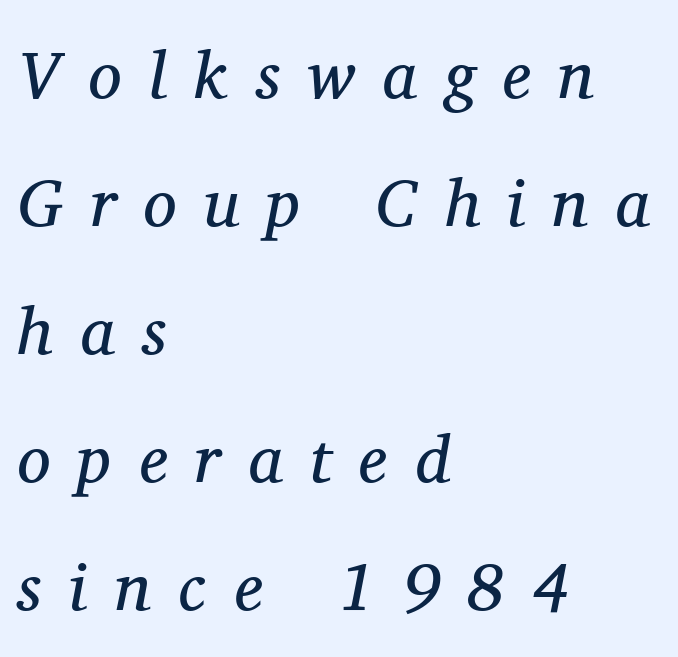
{"serif": "yes", "italic": "yes", "lean": "right", "slant_degrees": 11, "bold": "no", "weight": "regular", "width": "normal", "stroke_contrast": "medium", "x_height": "medium", "monospaced": "no", "underline": "no", "align": "left", "line_spacing": "loose", "line_spacing_ratio": 1.91, "letter_spacing": "wide", "letter_spacing_em": 0.41, "glyph_px": 67}
